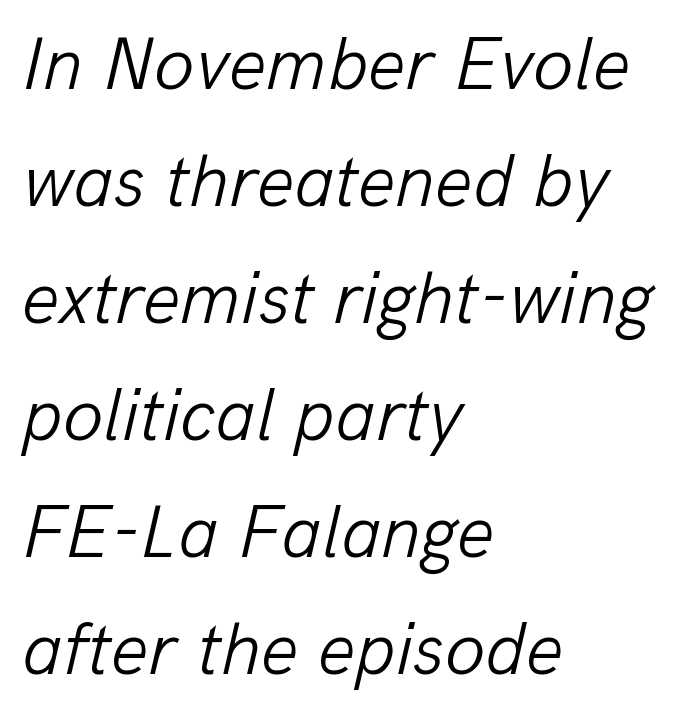
Q: Is the text bold? A: No.
Q: Is the text italic (slanted)? A: Yes, it leans right by about 13 degrees.
Q: Is the text underlined? A: No.
Q: How is the paragraph aligned? A: Left-aligned.
Q: Is the spacing between letters normal or unusually wide? A: Normal.
Q: Is the spacing between lines tight, normal or loose? A: Normal.
Q: Width (condensed, normal, or wide)? A: Normal.
Q: Stroke contrast? A: Low.
Q: x-height? A: Medium.
Q: Monospaced? A: No.
